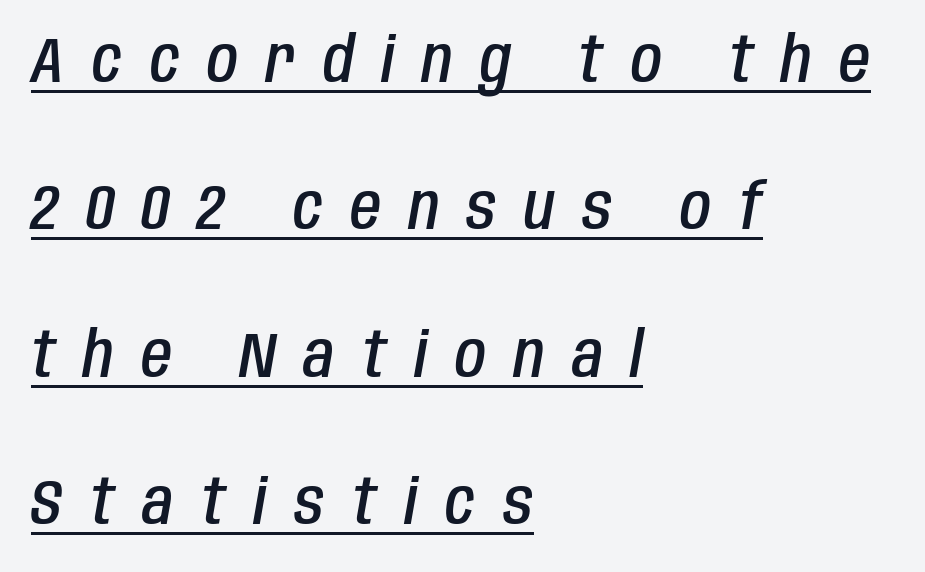
The image shows 63 px semibold, condensed type, italic (leaning right); set left-aligned, loose line spacing (2.34x), unusually wide letter spacing (+0.44 em), underlined; low stroke contrast and a large x-height.
